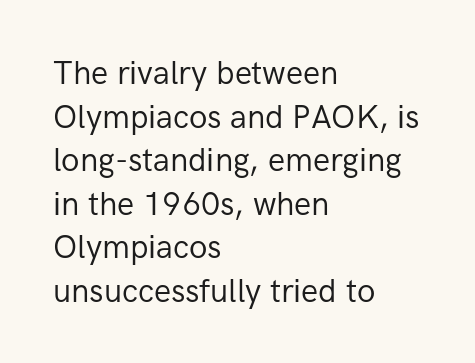
The image shows 32 px regular-weight sans-serif type, upright; set left-aligned, normal line spacing (1.36x), normal letter spacing, not underlined; low stroke contrast and a medium x-height.
